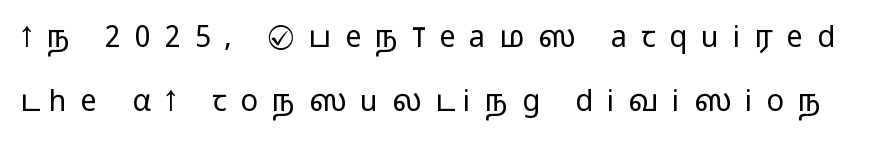
The image shows 29 px light, wide sans-serif type, upright; set loose line spacing (2.2x), unusually wide letter spacing (+0.48 em), not underlined; low stroke contrast and a medium x-height.
